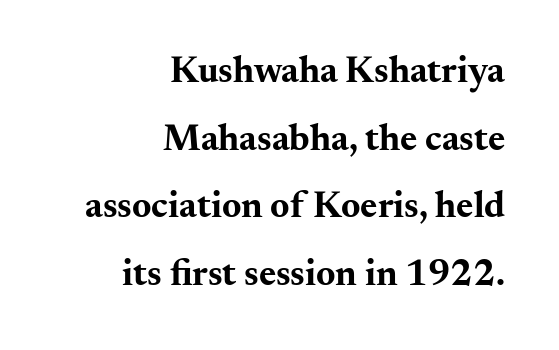
The image shows 37 px bold, wide serif type, upright; set right-aligned, line spacing 1.83x, normal letter spacing, not underlined; medium stroke contrast and a small x-height.
